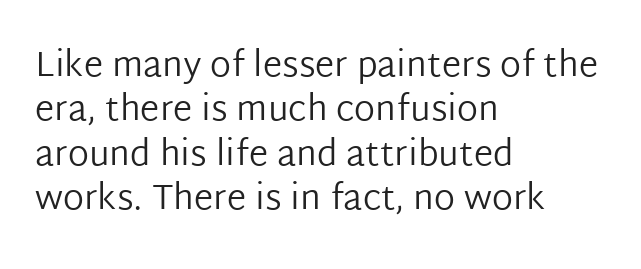
{"serif": "no", "italic": "no", "bold": "no", "weight": "regular", "width": "normal", "stroke_contrast": "low", "x_height": "medium", "monospaced": "no", "underline": "no", "align": "left", "line_spacing": "normal", "line_spacing_ratio": 1.27, "letter_spacing": "normal", "letter_spacing_em": 0.0, "glyph_px": 35}
